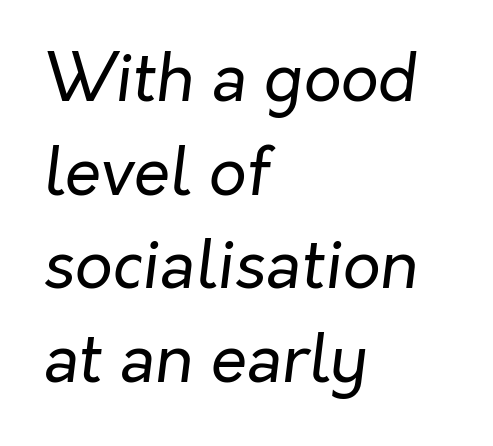
Q: Is the text bold? A: No.
Q: Is the text italic (slanted)? A: Yes, it leans right by about 7 degrees.
Q: Is the text underlined? A: No.
Q: How is the paragraph aligned? A: Left-aligned.
Q: Is the spacing between letters normal or unusually wide? A: Normal.
Q: Is the spacing between lines tight, normal or loose? A: Normal.
Q: Width (condensed, normal, or wide)? A: Normal.
Q: Stroke contrast? A: Low.
Q: x-height? A: Medium.
Q: Monospaced? A: No.
